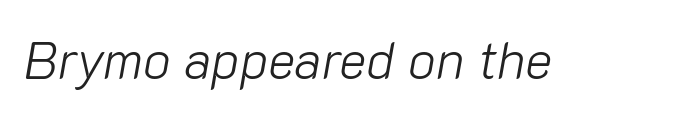
The image shows 52 px light type, italic (leaning right); set normal letter spacing, not underlined; low stroke contrast and a medium x-height.
